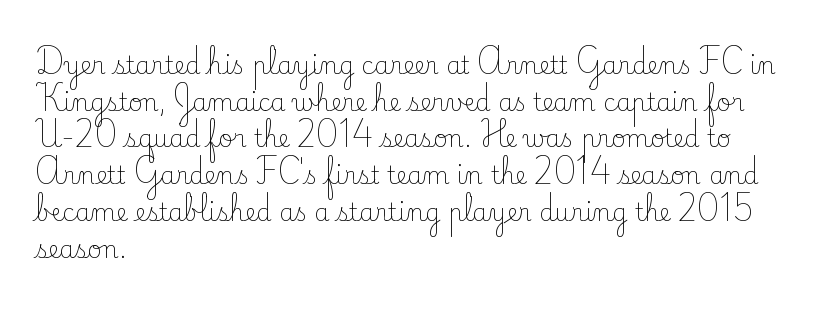
Q: Is the text bold? A: No.
Q: Is the text italic (slanted)? A: No, it is upright.
Q: Is the text underlined? A: No.
Q: How is the paragraph aligned? A: Left-aligned.
Q: Is the spacing between letters normal or unusually wide? A: Normal.
Q: Is the spacing between lines tight, normal or loose? A: Normal.
